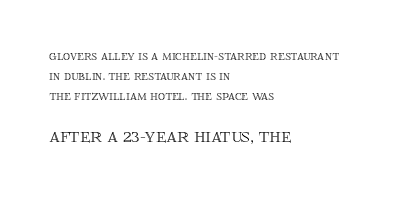
Q: Is the text italic (slanted)? A: No, it is upright.
Q: Is the text underlined? A: No.
Q: How is the paragraph aligned? A: Left-aligned.
Q: Is the spacing between letters normal or unusually wide? A: Normal.
Q: Is the spacing between lines tight, normal or loose? A: Normal.
Q: Which block of text is set in a larger size, the first (top) or the second (bottom)? A: The second (bottom) one.
